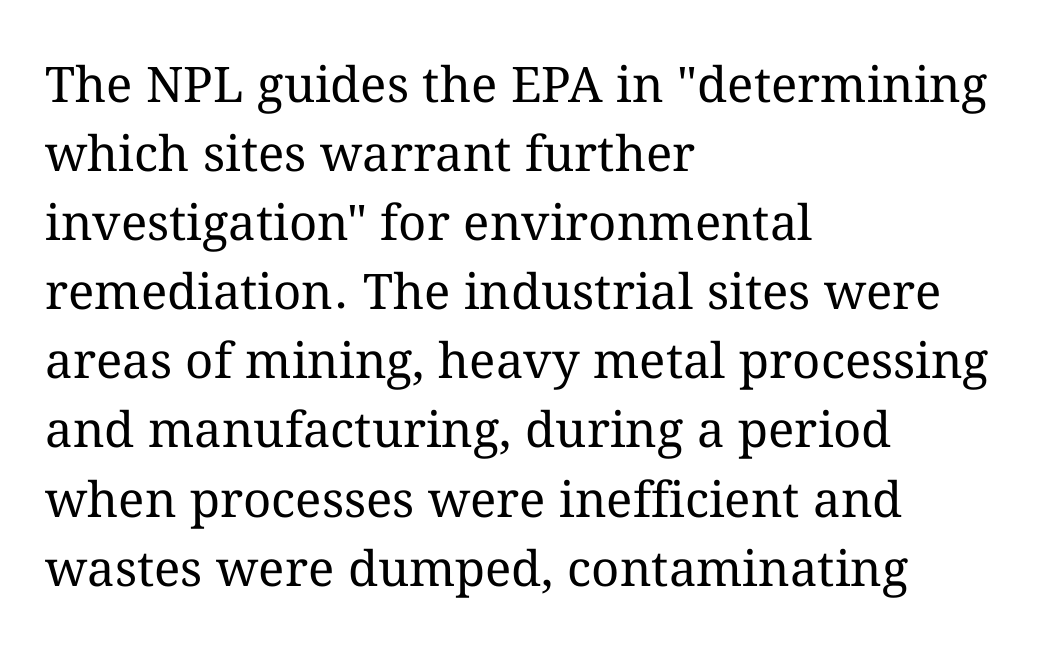
The image shows 49 px regular-weight type, upright; set left-aligned, normal line spacing (1.41x), normal letter spacing, not underlined; medium stroke contrast and a medium x-height.
